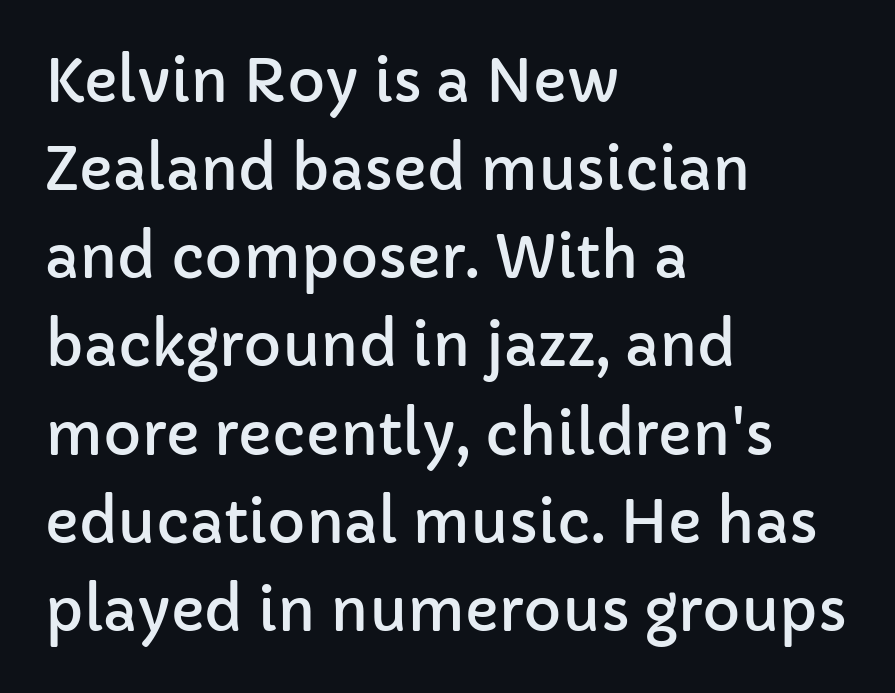
Q: Is the text italic (slanted)? A: No, it is upright.
Q: Is the typeface a serif or a sans-serif typeface? A: Sans-serif.
Q: Is the text underlined? A: No.
Q: How is the paragraph aligned? A: Left-aligned.
Q: Is the spacing between letters normal or unusually wide? A: Normal.
Q: Is the spacing between lines tight, normal or loose? A: Normal.
Q: Width (condensed, normal, or wide)? A: Normal.
Q: Stroke contrast? A: Low.
Q: x-height? A: Medium.
Q: Monospaced? A: No.
